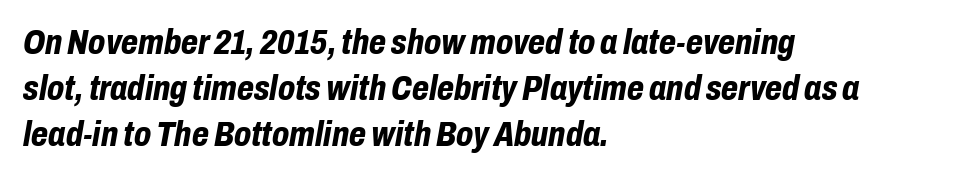
{"italic": "yes", "lean": "right", "slant_degrees": 10, "bold": "yes", "weight": "bold", "width": "condensed", "stroke_contrast": "low", "x_height": "medium", "monospaced": "no", "underline": "no", "align": "left", "line_spacing": "normal", "line_spacing_ratio": 1.31, "letter_spacing": "normal", "letter_spacing_em": 0.0, "glyph_px": 35}
